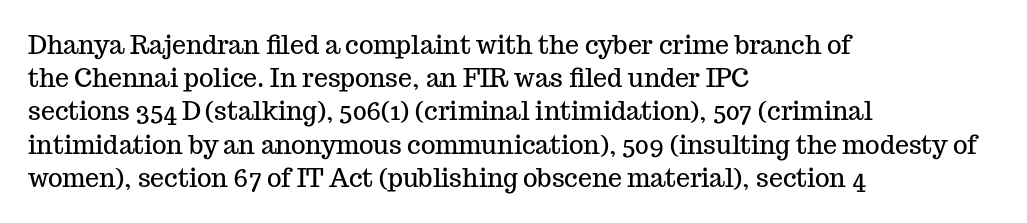
Students, observe: this is what conventionally led text looks like. Look at the tracking — it's just the regular setting, nothing added. The paragraph has a hard left edge and a soft right edge. Check under the words: just untouched page. The lettering holds an erect, upright posture throughout.
